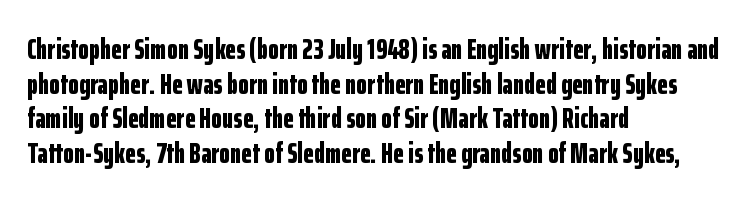
The image shows 28 px bold, condensed sans-serif type, upright; set left-aligned, line spacing 1.24x, normal letter spacing, not underlined; low stroke contrast and a medium x-height.
